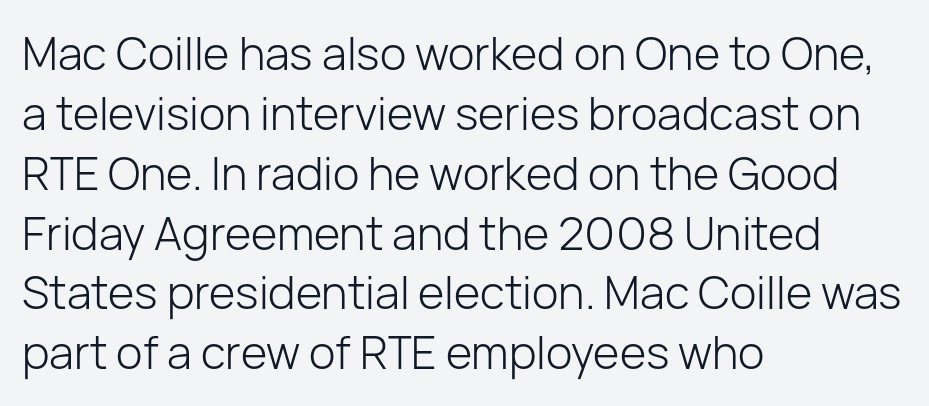
This sample uses a sans-serif face. These lines stack with their left ends in a neat column. This rendering leaves character spacing at its baseline value. The face used here is proportionally spaced, like ordinary book or web type. Underlining? Definitely not there. Evenly set lines give the paragraph a standard silhouette.
